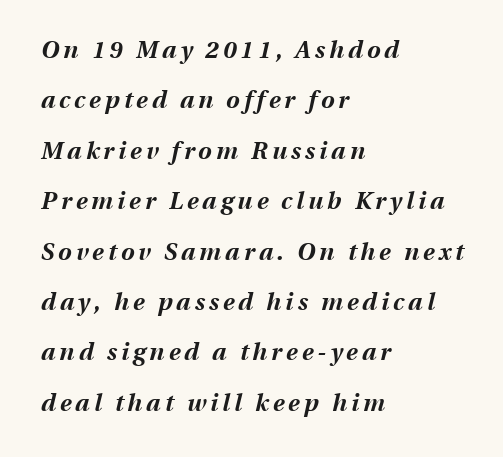
{"italic": "yes", "lean": "right", "slant_degrees": 13, "bold": "yes", "underline": "no", "align": "left", "line_spacing": "loose", "line_spacing_ratio": 2.1, "glyph_px": 24}
